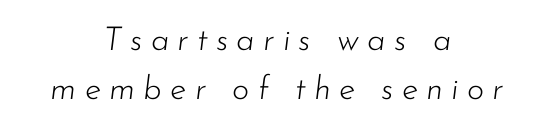
The image shows 33 px light type, italic (leaning right); set centered, normal line spacing (1.48x), unusually wide letter spacing (+0.25 em), not underlined; low stroke contrast and a small x-height.
